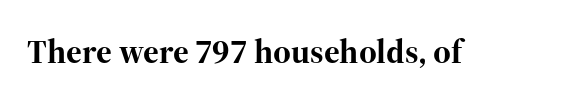
Nobody touched the tracking dial on this one. Yep, those are serifs on the letters. The string is rendered with underlining switched off. Spacing verdict: proportional, widths tailored to each character. These lines carry a lot of weight — the face is fully bold.
